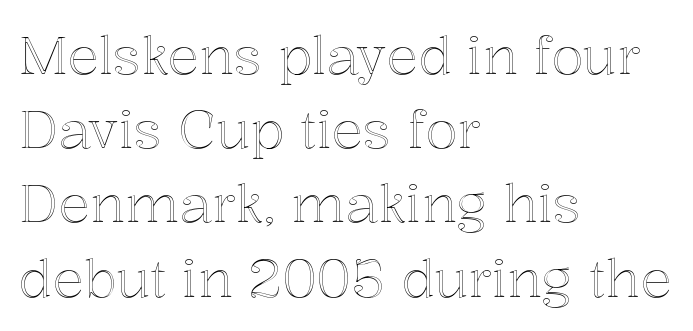
Clear beneath every line of the passage. The letters advance in unequal steps, a hallmark of proportional type. Left-aligned paragraph, ragged on the right. Italic: no, the glyphs are upright roman. These lines sit exactly where default settings would place them. Caption: standard tracking, unaltered.
